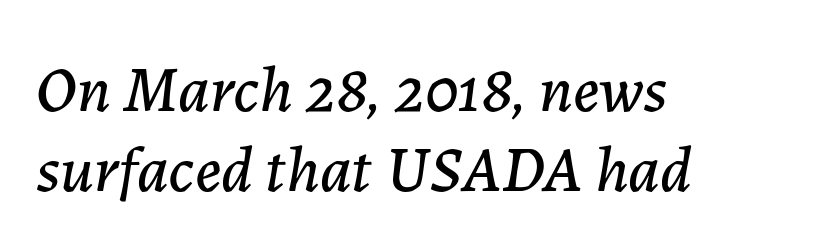
It's the slanting kind of type. Descender tails drop into unmarked territory. Each line starts at the same left margin while the right side varies. These lines are rendered in a variable-pitch font. The rendering keeps characters at their native spacing.
